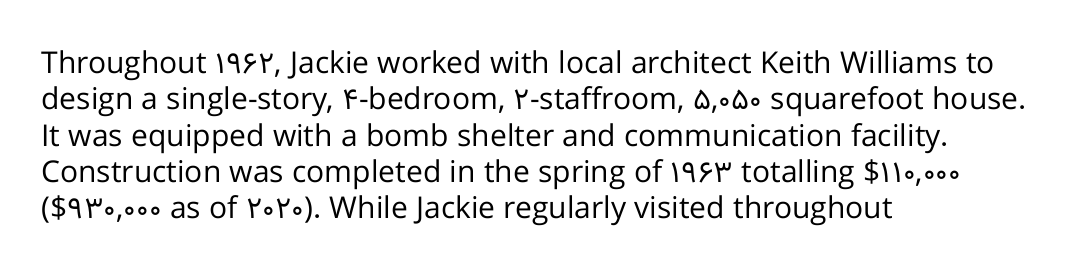
Do the characters align in a grid? No, the font is proportional. Do the letters lean? They stand straight. Alignment: flush left. Glyph-to-glyph distance matches everyday printed text. The passage shown is typeset with a sans-serif family.
